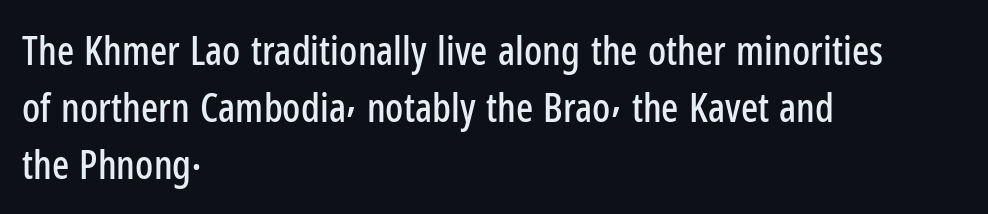
The space directly below the letters is spotless. Here the glyphs are tracked normally, forming tight word shapes. Casual observation: everything's shoved over to the left. Varying glyph widths throughout — classic text-font behaviour.
